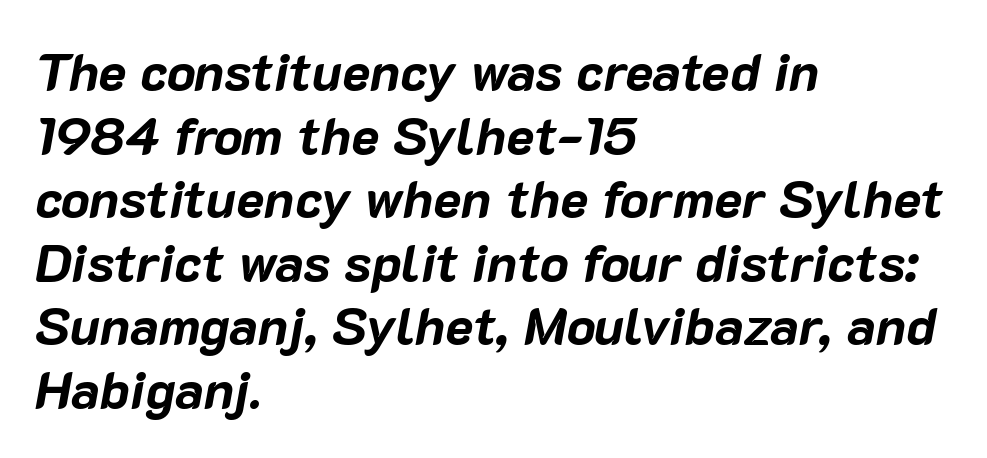
{"italic": "yes", "lean": "right", "slant_degrees": 10, "bold": "yes", "weight": "bold", "width": "normal", "stroke_contrast": "low", "x_height": "medium", "monospaced": "no", "underline": "no", "align": "left", "line_spacing_ratio": 1.2, "letter_spacing": "normal", "letter_spacing_em": 0.0, "glyph_px": 53}
